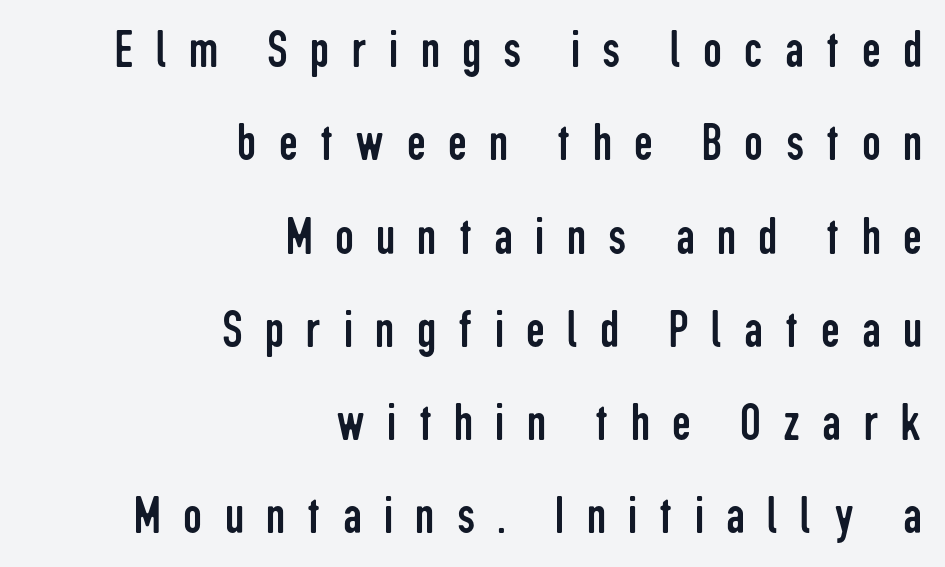
{"serif": "no", "italic": "no", "bold": "no", "weight": "regular", "width": "condensed", "stroke_contrast": "low", "x_height": "medium", "monospaced": "no", "underline": "no", "align": "right", "line_spacing_ratio": 1.76, "letter_spacing": "wide", "letter_spacing_em": 0.42, "glyph_px": 53}
